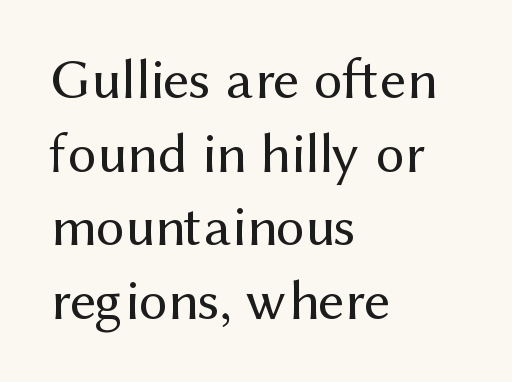
Q: Is the text bold? A: No.
Q: Is the text italic (slanted)? A: No, it is upright.
Q: Is the typeface a serif or a sans-serif typeface? A: Sans-serif.
Q: Is the text underlined? A: No.
Q: How is the paragraph aligned? A: Left-aligned.
Q: Is the spacing between letters normal or unusually wide? A: Normal.
Q: Is the spacing between lines tight, normal or loose? A: Normal.
Q: Width (condensed, normal, or wide)? A: Normal.
Q: Stroke contrast? A: Medium.
Q: x-height? A: Medium.
Q: Monospaced? A: No.
